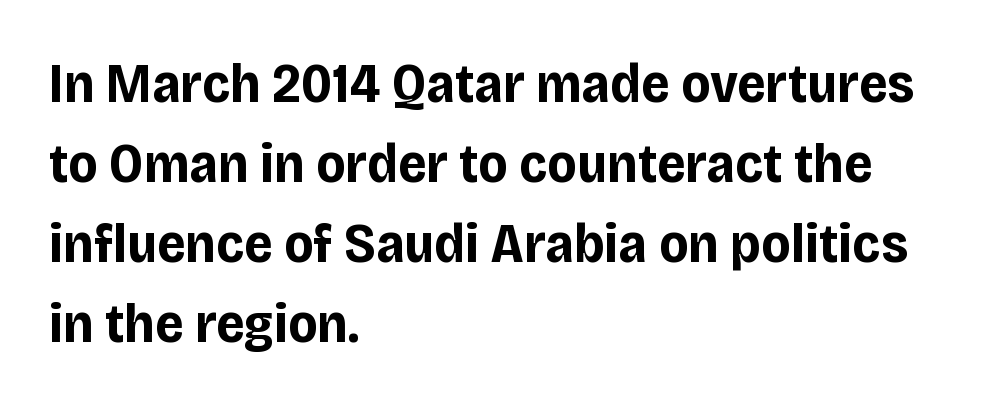
Every character sits straight up, as roman type does. Do the characters align in a grid? No, the font is proportional. The vertical gap from one line to the next is medium. No word sits above an underline. I'd call this a sans setting — the letters go barefoot.
